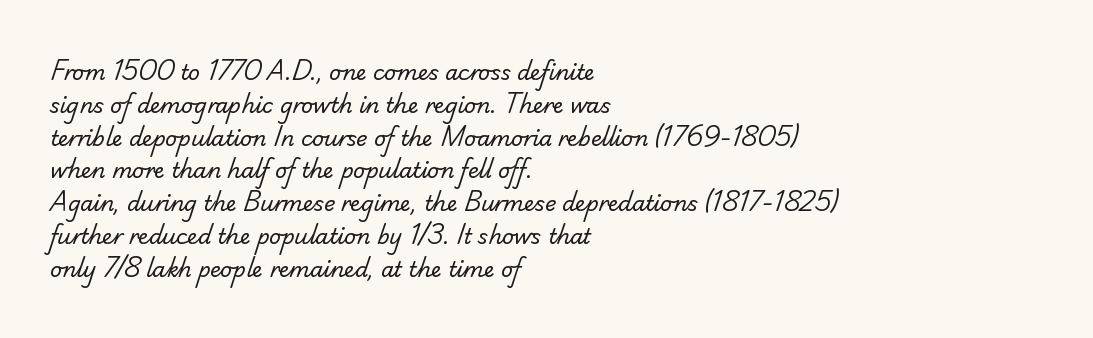
Q: Is the text bold? A: No.
Q: Is the text underlined? A: No.
Q: How is the paragraph aligned? A: Left-aligned.
Q: Is the spacing between letters normal or unusually wide? A: Normal.
Q: Is the spacing between lines tight, normal or loose? A: Normal.
